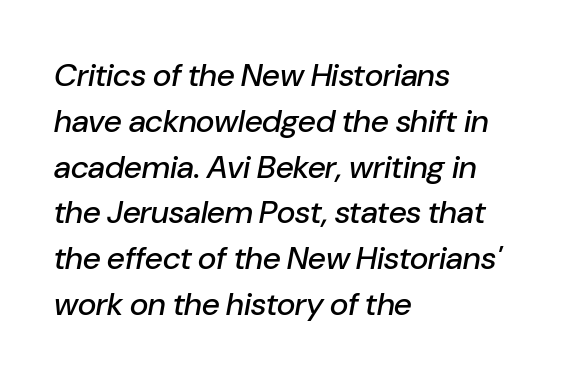
Q: Is the text italic (slanted)? A: Yes, it leans right by about 10 degrees.
Q: Is the text underlined? A: No.
Q: How is the paragraph aligned? A: Left-aligned.
Q: Is the spacing between letters normal or unusually wide? A: Normal.
Q: Is the spacing between lines tight, normal or loose? A: Normal.
Q: Width (condensed, normal, or wide)? A: Normal.
Q: Stroke contrast? A: Low.
Q: x-height? A: Medium.
Q: Monospaced? A: No.
